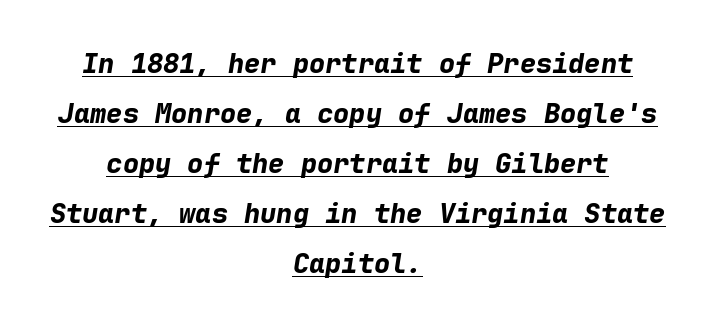
The image shows 27 px bold type, italic (leaning right); set centered, line spacing 1.85x, normal letter spacing, underlined.
